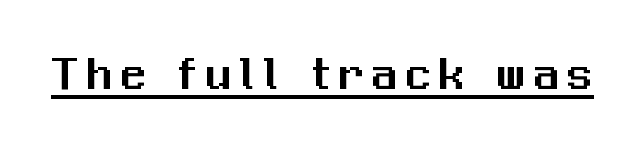
The image shows 50 px sans-serif type, upright; set underlined; medium stroke contrast and a medium x-height.
